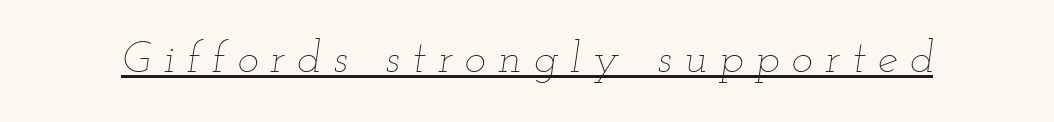
{"italic": "yes", "lean": "right", "slant_degrees": 12, "bold": "no", "weight": "thin", "width": "wide", "stroke_contrast": "low", "x_height": "small", "monospaced": "no", "underline": "yes", "letter_spacing": "wide", "letter_spacing_em": 0.27, "glyph_px": 45}
